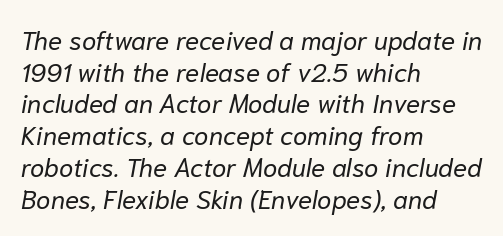
{"italic": "yes", "lean": "right", "slant_degrees": 10, "bold": "no", "underline": "no", "align": "left", "line_spacing_ratio": 1.22, "letter_spacing": "normal", "letter_spacing_em": 0.0, "glyph_px": 26}
